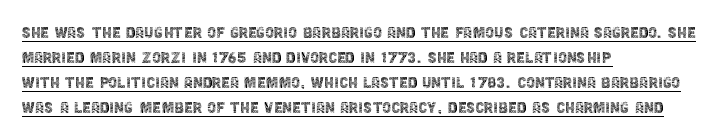
The rag falls on the right side of this text block. Vertical strokes here are truly vertical. Each new line begins a customary step beneath the previous one. The typesetter has applied underlining to the passage shown.
